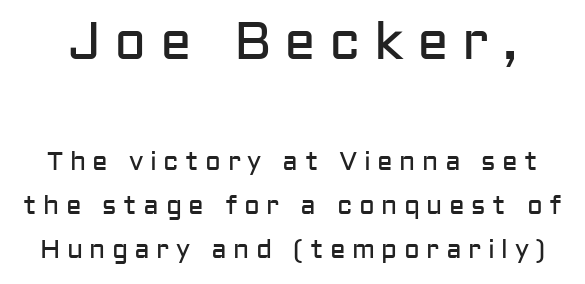
The image shows 53 px regular-weight sans-serif type, upright; set normal line spacing (1.68x), unusually wide letter spacing (+0.25 em), not underlined; the first (top) block is 2.04x larger; low stroke contrast and a medium x-height.
